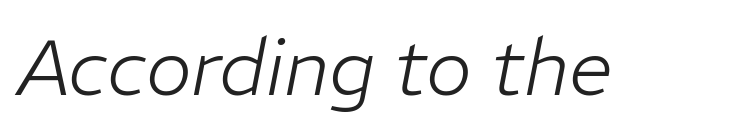
The image shows 78 px light type, italic (leaning right); set normal letter spacing, not underlined; low stroke contrast and a medium x-height.
